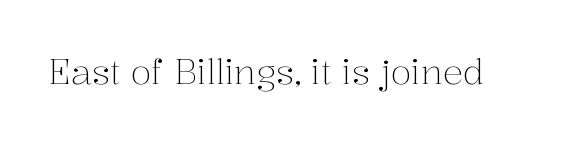
The image shows 34 px light serif type, upright; set normal letter spacing, not underlined; medium stroke contrast and a medium x-height.
